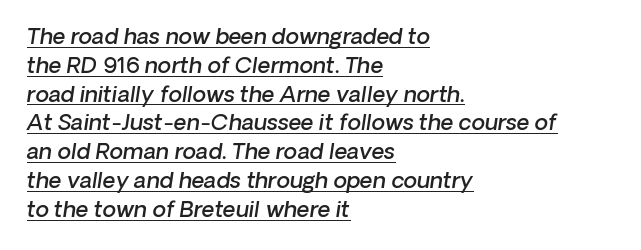
The image shows 22 px text type; set left-aligned, normal line spacing (1.31x), normal letter spacing, underlined.
